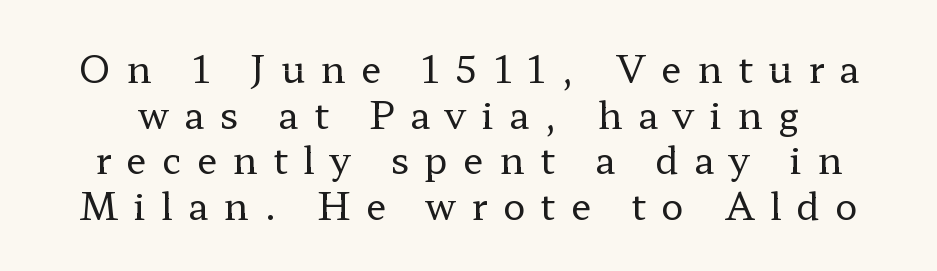
The image shows 37 px regular-weight, wide serif type, upright; set line spacing 1.23x, unusually wide letter spacing (+0.42 em), not underlined; low stroke contrast and a medium x-height.
